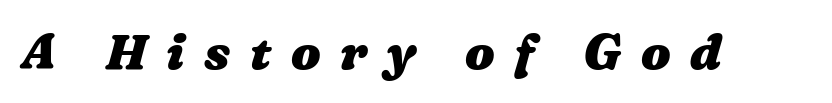
Q: Is the text bold? A: Yes.
Q: Is the text underlined? A: No.
Q: Is the spacing between letters normal or unusually wide? A: Unusually wide.
Q: Width (condensed, normal, or wide)? A: Wide.
Q: Stroke contrast? A: Medium.
Q: x-height? A: Medium.
Q: Monospaced? A: No.
